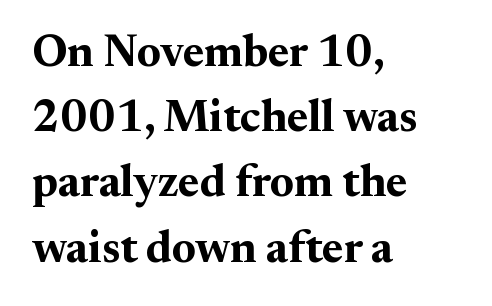
The image shows 45 px bold serif type, upright; set left-aligned, normal line spacing (1.45x), normal letter spacing, not underlined; medium stroke contrast and a small x-height.
